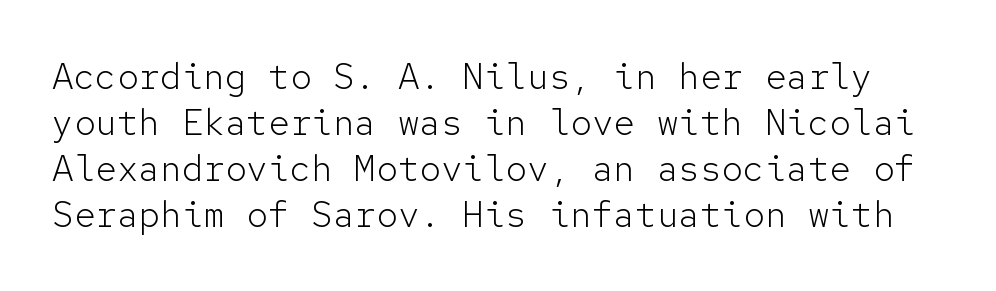
Stems and bowls with no extra thickness — not bold. Here the designer chose a console-style face with uniform glyph widths. This block has exactly the height ordinary leading produces. Unlike italic type, these characters show no tilt at all. No word sits above an underline.
